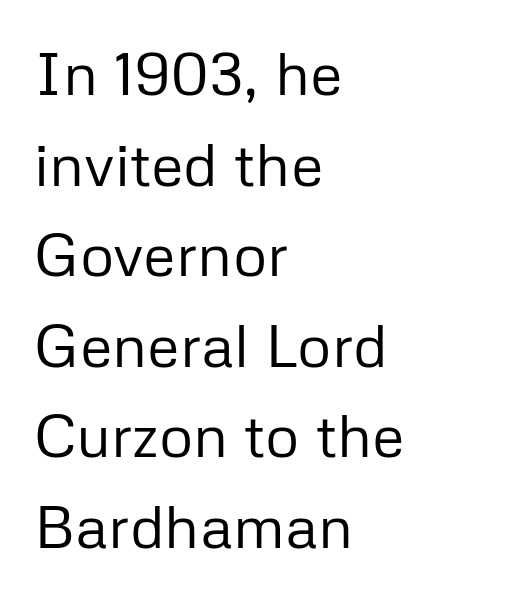
Q: Is the text bold? A: No.
Q: Is the text italic (slanted)? A: No, it is upright.
Q: Is the typeface a serif or a sans-serif typeface? A: Sans-serif.
Q: Is the text underlined? A: No.
Q: How is the paragraph aligned? A: Left-aligned.
Q: Is the spacing between letters normal or unusually wide? A: Normal.
Q: Is the spacing between lines tight, normal or loose? A: Normal.
Q: Width (condensed, normal, or wide)? A: Normal.
Q: Stroke contrast? A: Low.
Q: x-height? A: Medium.
Q: Monospaced? A: No.
